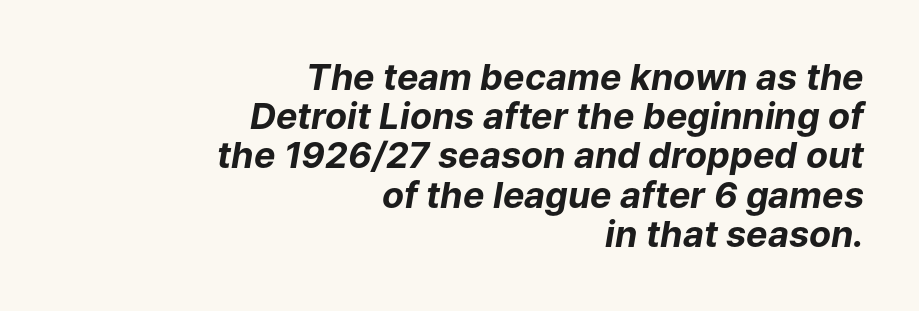
Slant detected: the letters are inclined. The space directly below the letters is spotless. Note the varied advance widths — an 'i' is clearly narrower than an 'm'. Weight check: bold — yes, fully.
